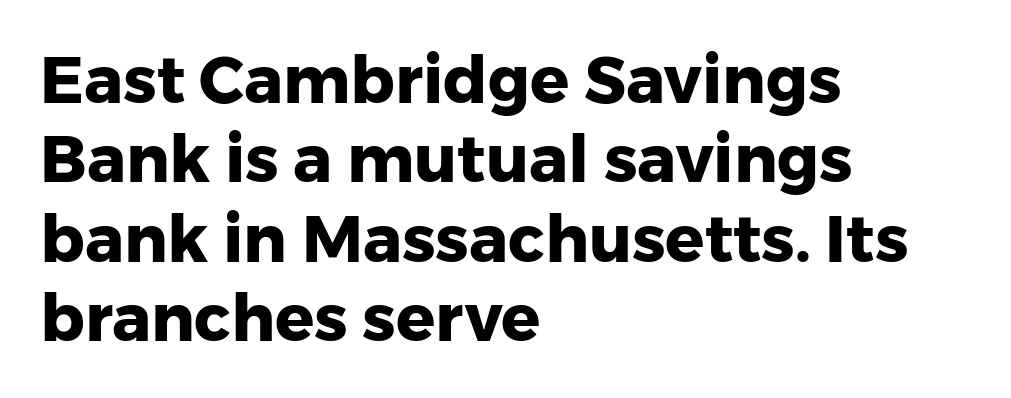
{"serif": "no", "italic": "no", "bold": "yes", "weight": "heavy", "width": "normal", "stroke_contrast": "low", "x_height": "medium", "monospaced": "no", "underline": "no", "align": "left", "line_spacing_ratio": 1.22, "letter_spacing": "normal", "letter_spacing_em": 0.0, "glyph_px": 65}
